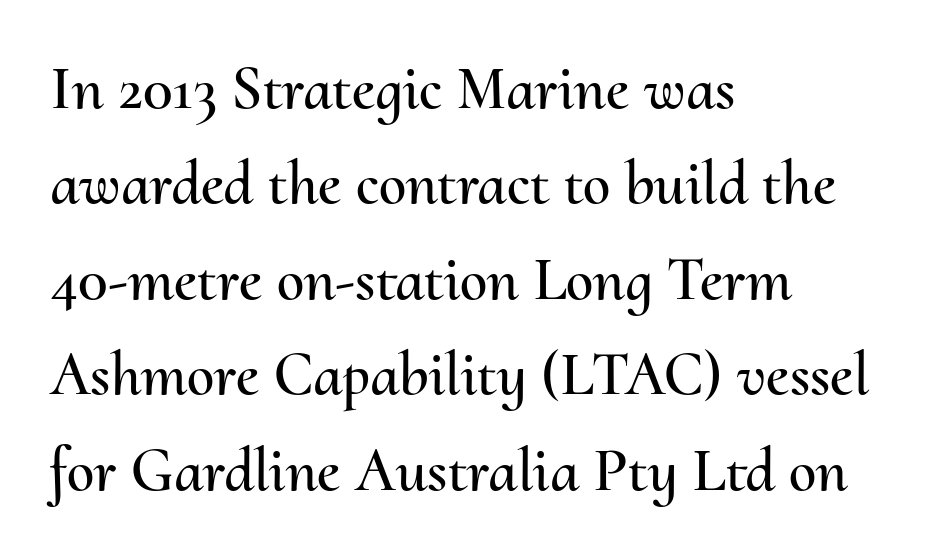
Baseline-to-baseline distance is the conventional proportion of letter height. Do the characters align in a grid? No, the font is proportional. The line texture is even and compact thanks to regular tracking. Has an underline been added? It has not.
